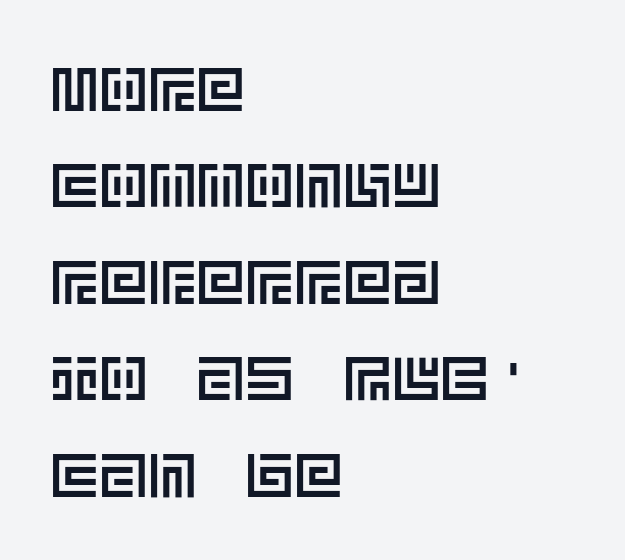
Q: Is the text italic (slanted)? A: No, it is upright.
Q: Is the text underlined? A: No.
Q: How is the paragraph aligned? A: Left-aligned.
Q: Is the spacing between letters normal or unusually wide? A: Normal.
Q: Is the spacing between lines tight, normal or loose? A: Normal.
Q: Width (condensed, normal, or wide)? A: Normal.
Q: x-height? A: Large.
